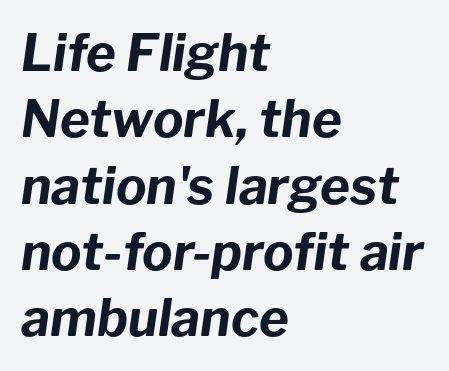
The letters are slanted; this is an italic face. The area under the type is left untouched. Do the characters align in a grid? No, the font is proportional. The paragraph has a hard left edge and a soft right edge.
